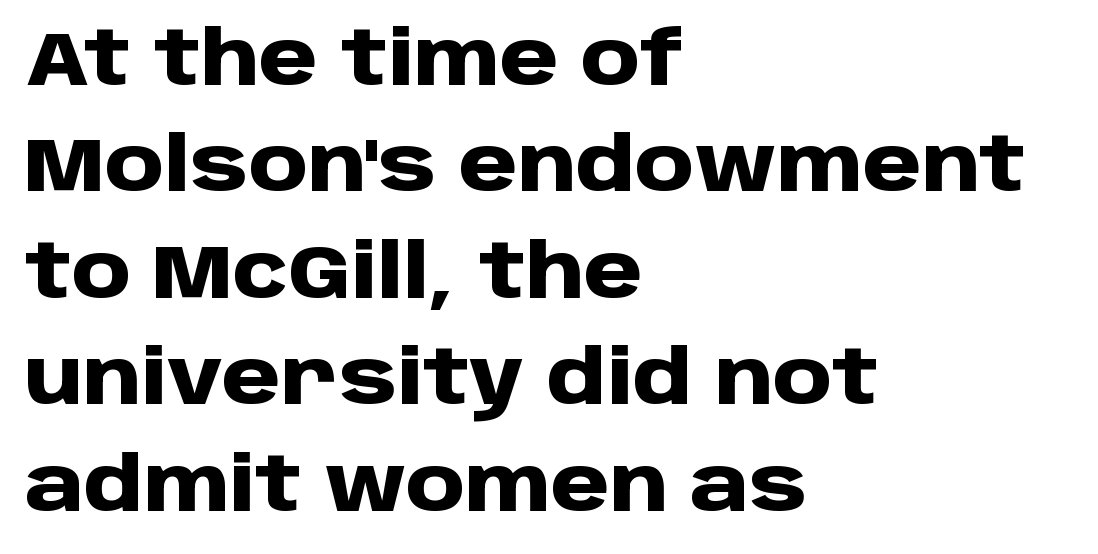
The letters advance in unequal steps, a hallmark of proportional type. The gaps between neighbouring characters are ordinary and unremarkable. The type sits square on the baseline with zero lean. Has an underline been added? It has not. Interline gaps are of average width in this sample.
